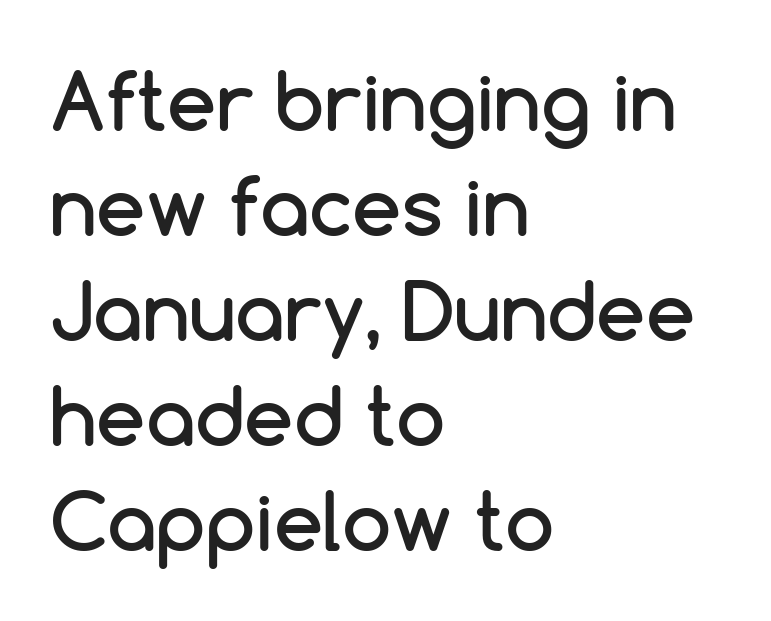
The vertical gap from one line to the next is medium. This is sans-serif lettering, the kind often seen on screens and signage. Here the glyphs are tracked normally, forming tight word shapes. Nope, not italic — everything's standing straight. The rendering uses natural spacing where letterforms have individual widths. Which margin do the lines hug? The left one — the right edge is uneven.
